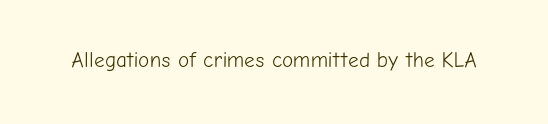
The image shows 21 px text type, upright; set normal letter spacing, not underlined.
